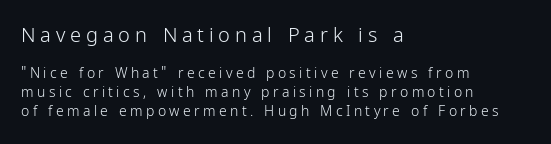
{"italic": "no", "bold": "no", "underline": "no", "align": "left", "line_spacing": "normal", "line_spacing_ratio": 1.36, "letter_spacing": "wide", "letter_spacing_em": 0.24, "larger_block": "first", "size_ratio": 1.43, "glyph_px": 20}
